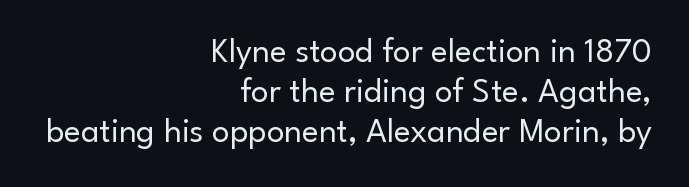
{"serif": "no", "italic": "no", "bold": "no", "weight": "regular", "width": "normal", "stroke_contrast": "low", "x_height": "small", "monospaced": "no", "underline": "no", "align": "right", "line_spacing": "tight", "line_spacing_ratio": 1.14, "letter_spacing": "normal", "letter_spacing_em": 0.0, "glyph_px": 35}
